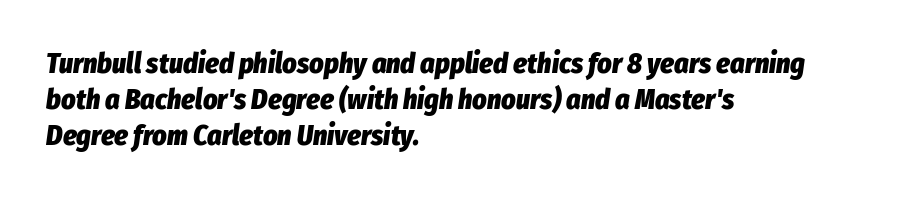
Pretty heavy lettering here — definitely bold. A typesetter would call this zero additional tracking. The passage is arranged the way most books set body copy — flush left. Posture: slanted. Character widths vary here, with narrow letters taking less room than wide ones. Rows of type keep a routine distance in the vertical direction.
